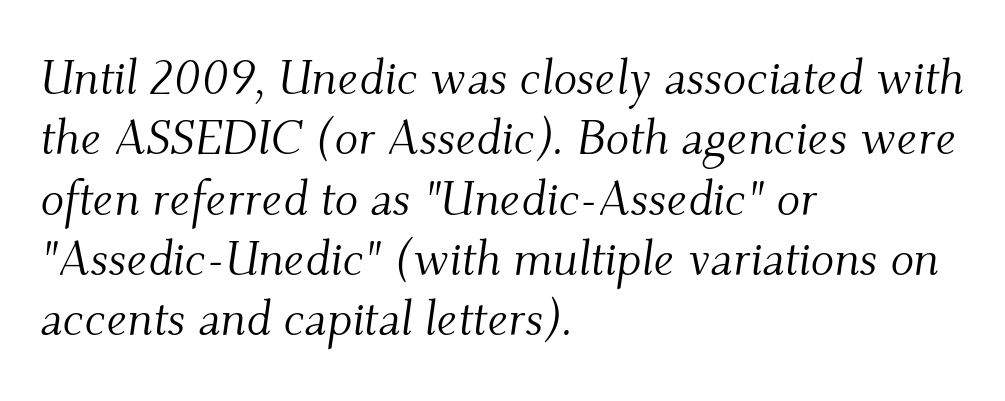
{"serif": "yes", "italic": "yes", "lean": "right", "slant_degrees": 9, "bold": "no", "weight": "light", "width": "normal", "stroke_contrast": "medium", "x_height": "small", "monospaced": "no", "underline": "no", "align": "left", "line_spacing_ratio": 1.23, "letter_spacing": "normal", "letter_spacing_em": 0.0, "glyph_px": 49}
